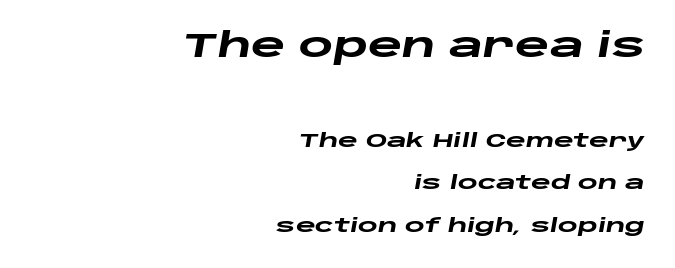
This block would shrink considerably if given ordinary leading; it's expanded now. Block one is the big one; block two sits smaller underneath. The rendering uses natural spacing where letterforms have individual widths. If you drew a ruler down the right edge, every line would touch it. Stroke thickness is high; the sample reads as a true bold. Only glyphs here, with clear space below each row.
